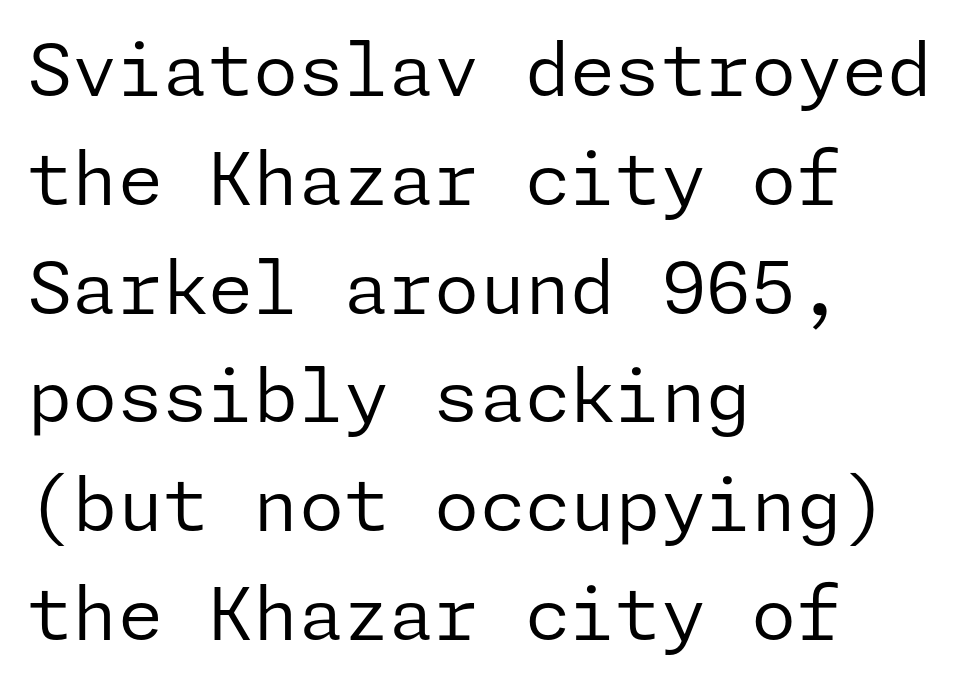
This is sans-serif lettering, the kind often seen on screens and signage. The typography opts for an upright posture over an oblique one. The tracking reads as untouched default to a designer's eye. One-word summary of the alignment: left.
